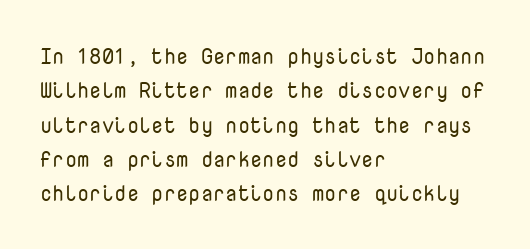
{"italic": "no", "bold": "no", "underline": "no", "align": "left", "line_spacing": "normal", "line_spacing_ratio": 1.56, "letter_spacing": "normal", "letter_spacing_em": 0.0, "glyph_px": 22}
